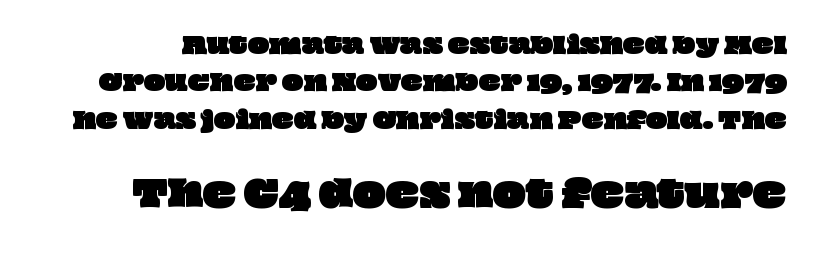
{"width": "wide", "stroke_contrast": "low", "x_height": "large", "monospaced": "no", "underline": "no", "line_spacing": "normal", "line_spacing_ratio": 1.63, "letter_spacing": "normal", "letter_spacing_em": 0.0, "larger_block": "second", "size_ratio": 1.52, "glyph_px": 35}
